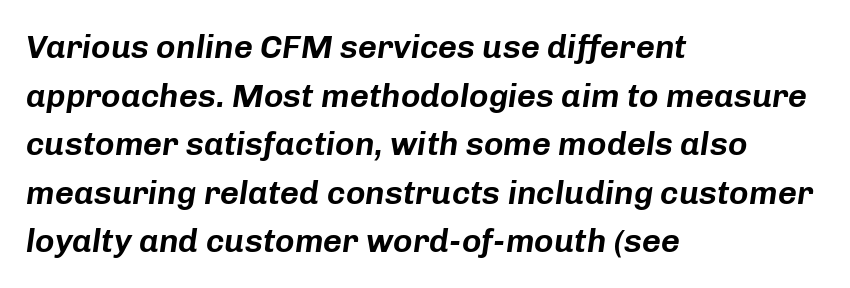
The image shows 33 px text type, italic (leaning right); set left-aligned, normal line spacing (1.47x), normal letter spacing, not underlined; low stroke contrast and a medium x-height.
